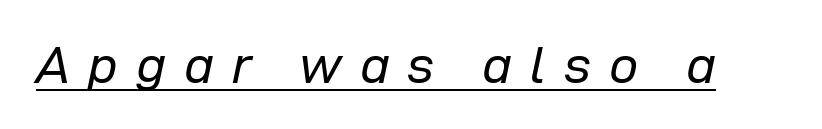
Q: Is the text bold? A: No.
Q: Is the text italic (slanted)? A: Yes, it leans right by about 12 degrees.
Q: Is the text underlined? A: Yes.
Q: Is the spacing between letters normal or unusually wide? A: Unusually wide.
Q: Width (condensed, normal, or wide)? A: Normal.
Q: Stroke contrast? A: Low.
Q: x-height? A: Medium.
Q: Monospaced? A: No.
